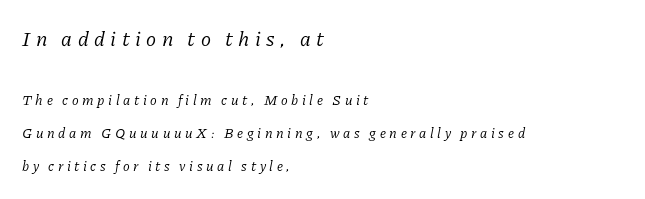
There is plenty of visible air inserted between adjacent glyphs. This sample trades compactness for vertical openness between lines. A student would call this left alignment; a typographer would say flush left, rag right. Underlining? Definitely not there.
